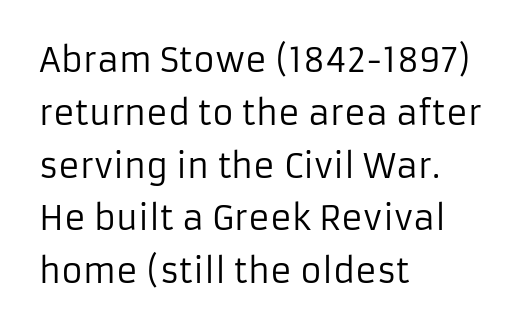
{"serif": "no", "italic": "no", "bold": "no", "weight": "regular", "width": "normal", "stroke_contrast": "low", "x_height": "medium", "monospaced": "no", "underline": "no", "align": "left", "line_spacing": "normal", "line_spacing_ratio": 1.6, "letter_spacing": "normal", "letter_spacing_em": 0.0, "glyph_px": 33}
